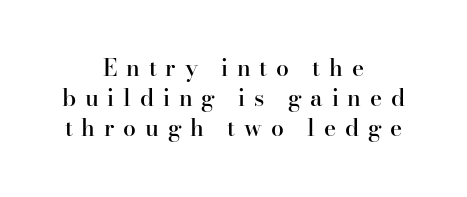
Q: Is the text bold? A: Semi-bold.
Q: Is the text italic (slanted)? A: No, it is upright.
Q: Is the text underlined? A: No.
Q: How is the paragraph aligned? A: Centered.
Q: Is the spacing between letters normal or unusually wide? A: Unusually wide.
Q: Is the spacing between lines tight, normal or loose? A: Normal.
